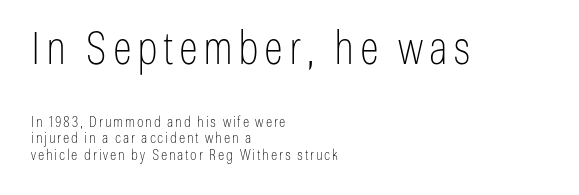
{"serif": "no", "italic": "no", "bold": "no", "weight": "thin", "width": "condensed", "stroke_contrast": "low", "x_height": "medium", "monospaced": "no", "underline": "no", "align": "left", "line_spacing": "tight", "line_spacing_ratio": 1.09, "larger_block": "first", "size_ratio": 3.0, "glyph_px": 45}
